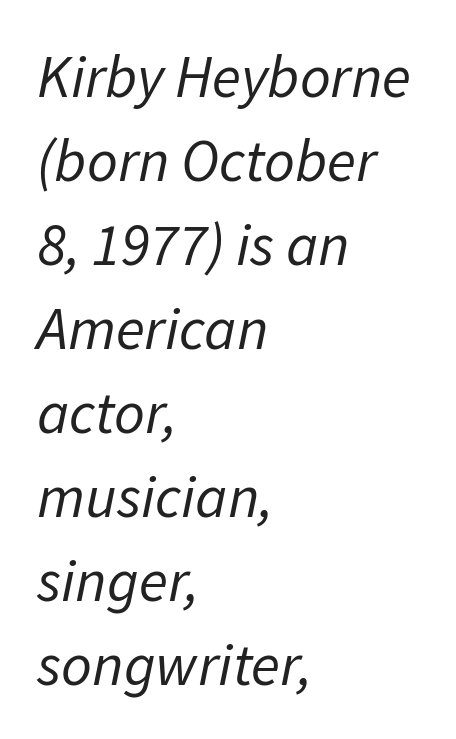
The image shows 60 px regular-weight type, italic (leaning right); set left-aligned, normal line spacing (1.4x), normal letter spacing, not underlined; low stroke contrast and a medium x-height.
